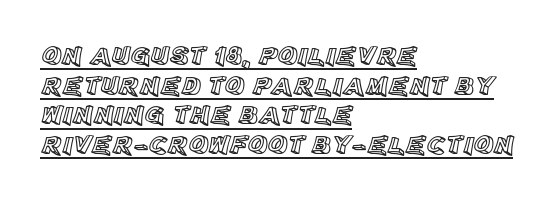
Which margin do the lines hug? The left one — the right edge is uneven. Quick note: underline on. Rows of type sit shoulder to shoulder in the vertical direction. Spacing between characters is what you'd get straight out of the box.
